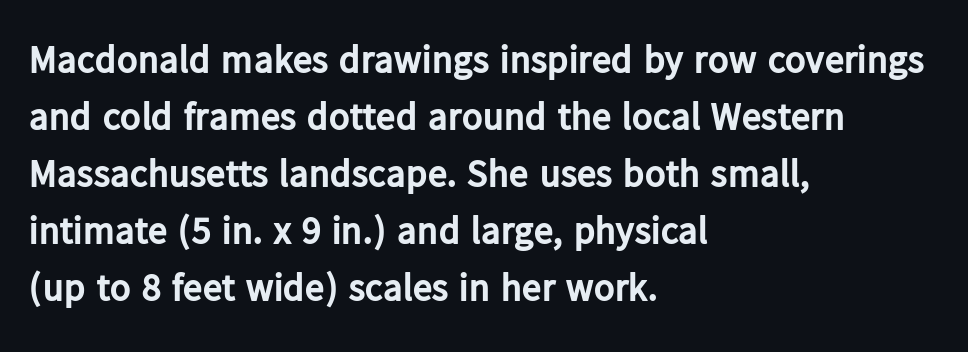
The image shows 39 px bold sans-serif type, upright; set left-aligned, normal line spacing (1.46x), normal letter spacing, not underlined; low stroke contrast and a medium x-height.
